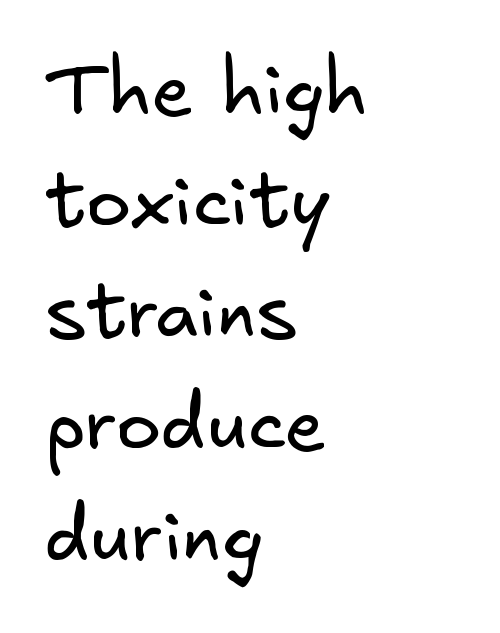
The passage shown stacks its lines at a standard gap. Letters have the restrained weight of plain body copy at most. Line beginnings align vertically; line endings do not. The horizontal fit of the characters is conventional and even. This is sans-serif lettering, the kind often seen on screens and signage.
